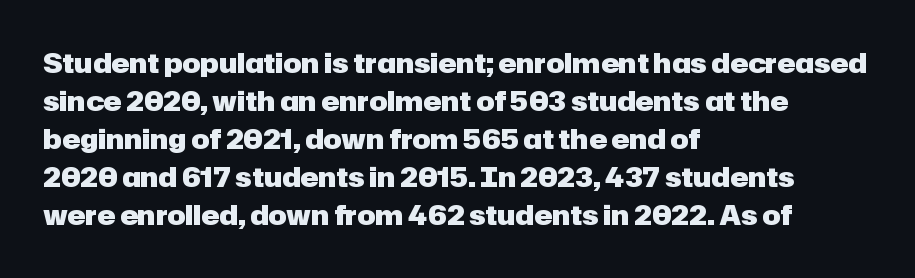
Q: Is the text bold? A: Yes.
Q: Is the text italic (slanted)? A: No, it is upright.
Q: Is the text underlined? A: No.
Q: How is the paragraph aligned? A: Left-aligned.
Q: Is the spacing between letters normal or unusually wide? A: Normal.
Q: Is the spacing between lines tight, normal or loose? A: Normal.
